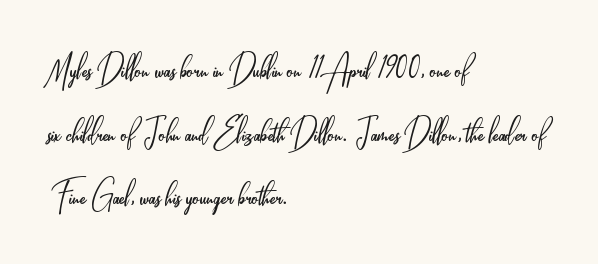
Q: Is the text bold? A: No.
Q: Is the text italic (slanted)? A: Yes.
Q: Is the typeface a serif or a sans-serif typeface? A: Sans-serif.
Q: Is the text underlined? A: No.
Q: How is the paragraph aligned? A: Left-aligned.
Q: Is the spacing between letters normal or unusually wide? A: Normal.
Q: Is the spacing between lines tight, normal or loose? A: Normal.
Q: Width (condensed, normal, or wide)? A: Condensed.
Q: Stroke contrast? A: Low.
Q: x-height? A: Small.
Q: Monospaced? A: No.
